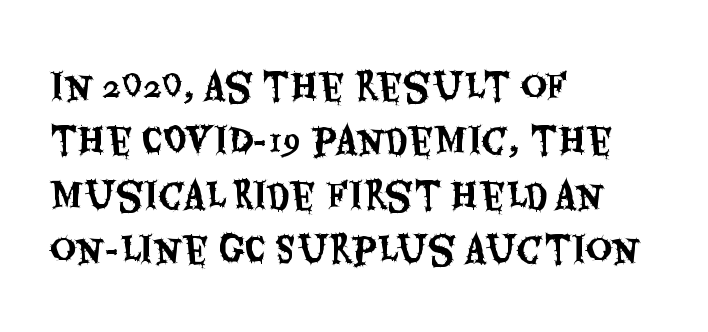
The image shows 36 px condensed sans-serif type, upright; set left-aligned, normal line spacing (1.51x), normal letter spacing, not underlined; medium stroke contrast and a large x-height.
